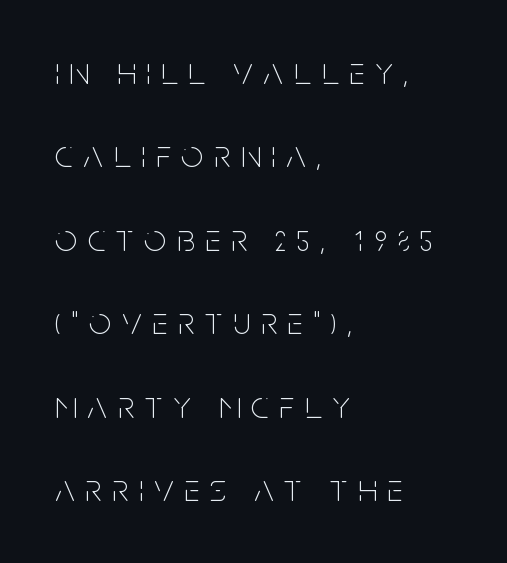
{"serif": "no", "italic": "no", "bold": "no", "weight": "thin", "width": "condensed", "stroke_contrast": "low", "x_height": "large", "monospaced": "no", "underline": "no", "align": "left", "line_spacing": "loose", "line_spacing_ratio": 2.14, "letter_spacing": "wide", "letter_spacing_em": 0.27, "glyph_px": 39}
